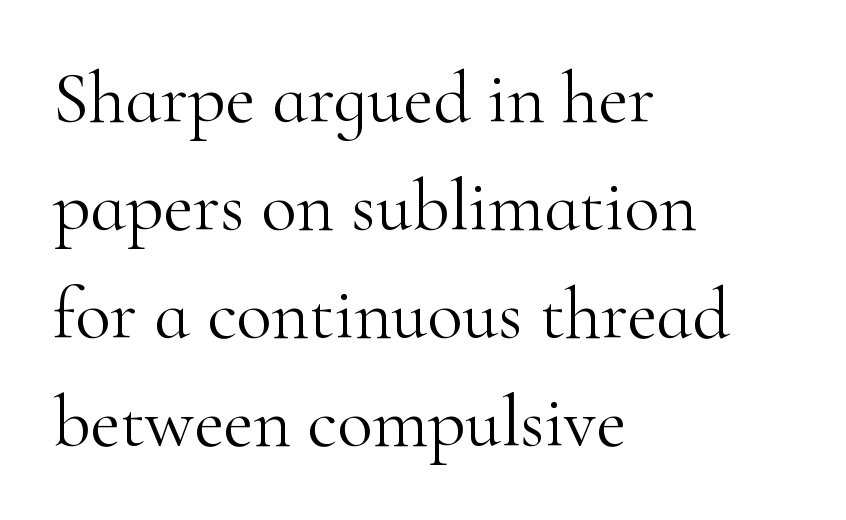
{"serif": "yes", "italic": "no", "bold": "no", "weight": "light", "width": "normal", "stroke_contrast": "high", "x_height": "small", "monospaced": "no", "underline": "no", "align": "left", "line_spacing": "normal", "line_spacing_ratio": 1.48, "letter_spacing": "normal", "letter_spacing_em": 0.0, "glyph_px": 73}
